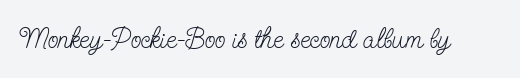
The image shows 28 px light, condensed serif type; set normal letter spacing, not underlined; low stroke contrast and a small x-height.
